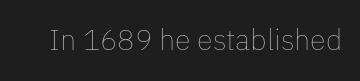
Note the varied advance widths — an 'i' is clearly narrower than an 'm'. Each stroke keeps to a modest, everyday thickness or less. The passage shown is not underscored anywhere. When letters stand straight like this, we call the style roman or upright. Letter spacing: default.
